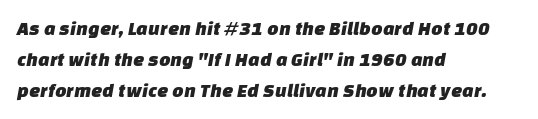
If you drew a ruler down the left edge, every line would touch it. Regular leading. Only glyphs here, with clear space below each row. Each word holds together tightly as a unit, with standard inter-letter gaps.
